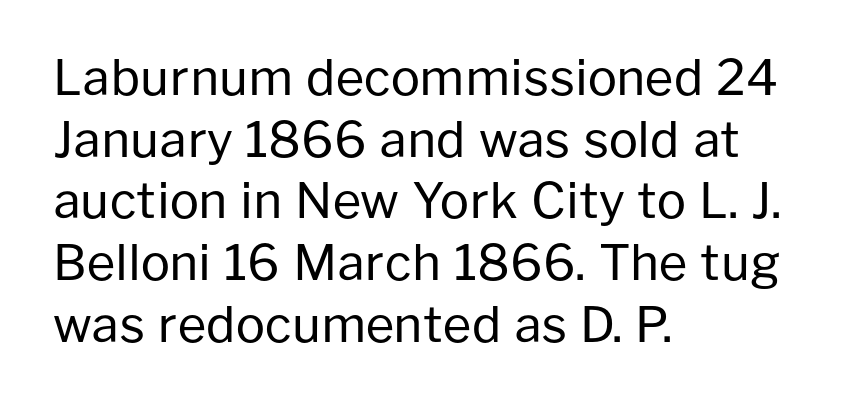
All the whitespace from short lines collects on the right. These glyphs show unthickened strokes, regular width or finer. Looks like regular typesetting: each glyph gets only the width it needs. Underline: absent. The gaps between neighbouring characters are ordinary and unremarkable.
